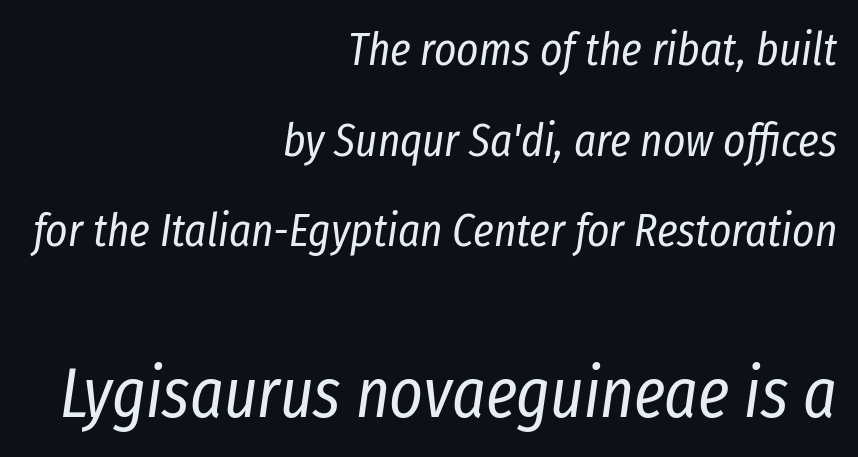
Letter spacing: default. Loosely led — the rows are spread out. Clear beneath every line of the passage. The paragraph shown leans on its right margin. Size contrast runs from small at the top to large at the bottom. An italicized treatment has been applied to the whole sample.
